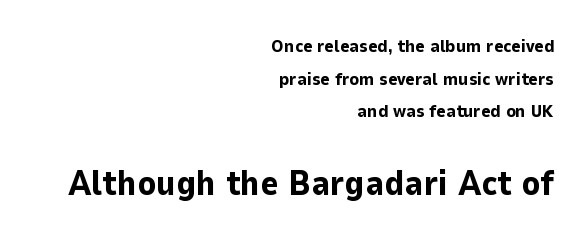
Q: Is the text bold? A: Yes.
Q: Is the text italic (slanted)? A: No, it is upright.
Q: Is the typeface a serif or a sans-serif typeface? A: Sans-serif.
Q: Is the text underlined? A: No.
Q: How is the paragraph aligned? A: Right-aligned.
Q: Is the spacing between letters normal or unusually wide? A: Normal.
Q: Which block of text is set in a larger size, the first (top) or the second (bottom)? A: The second (bottom) one.
Q: Width (condensed, normal, or wide)? A: Normal.
Q: Stroke contrast? A: Low.
Q: x-height? A: Medium.
Q: Monospaced? A: No.
